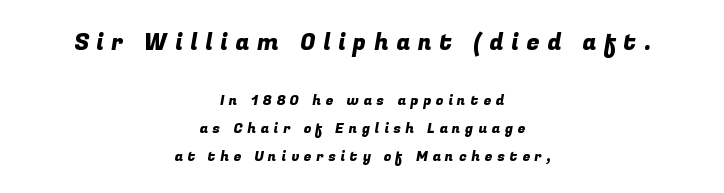
Q: Is the text underlined? A: No.
Q: How is the paragraph aligned? A: Centered.
Q: Is the spacing between letters normal or unusually wide? A: Unusually wide.
Q: Is the spacing between lines tight, normal or loose? A: Loose.
Q: Which block of text is set in a larger size, the first (top) or the second (bottom)? A: The first (top) one.
